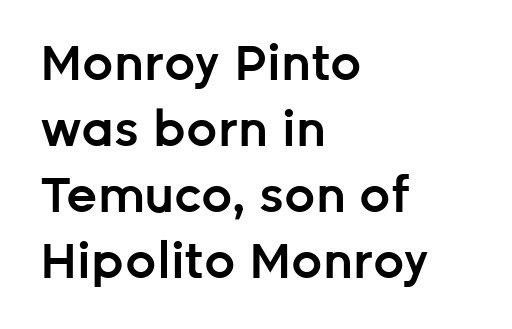
{"serif": "no", "italic": "no", "bold": "semi", "weight": "semibold", "width": "normal", "stroke_contrast": "low", "x_height": "medium", "monospaced": "no", "underline": "no", "align": "left", "line_spacing": "normal", "line_spacing_ratio": 1.35, "letter_spacing": "normal", "letter_spacing_em": 0.0, "glyph_px": 49}
